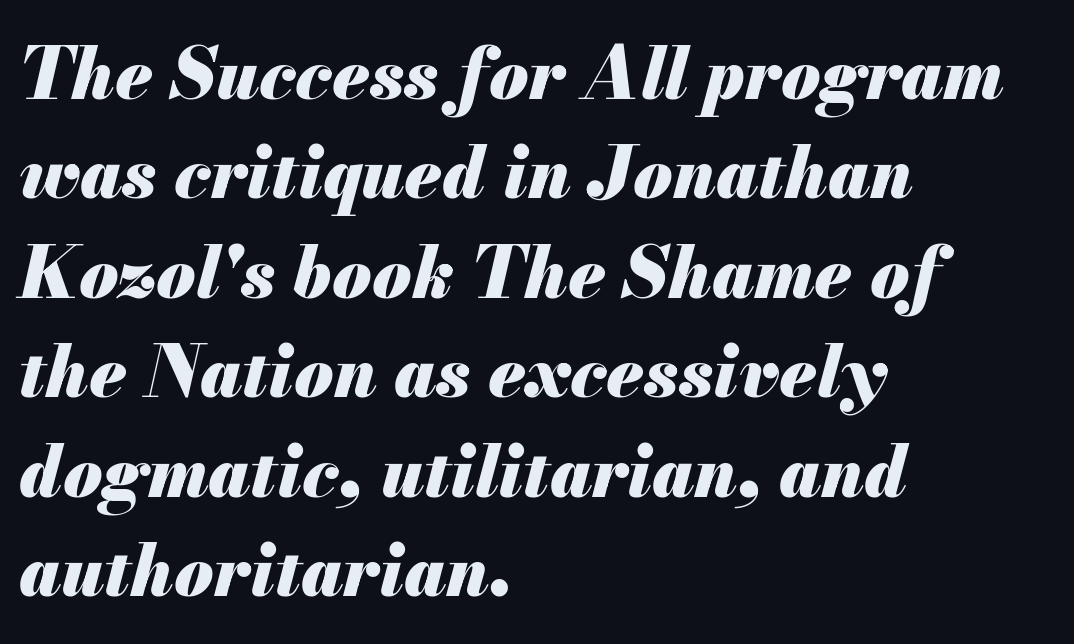
The text carries the slant typical of an italic or oblique font. This rendering leaves character spacing at its baseline value. If you drew a ruler down the left edge, every line would touch it. Students, this is bold: see how much ink each stroke carries.
